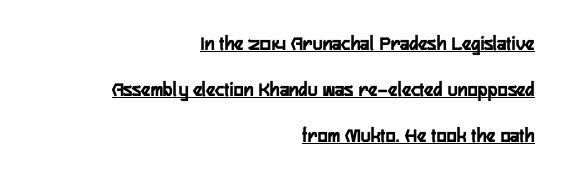
{"italic": "no", "underline": "yes", "align": "right", "line_spacing": "loose", "line_spacing_ratio": 2.19, "letter_spacing": "normal", "letter_spacing_em": 0.0, "glyph_px": 21}
